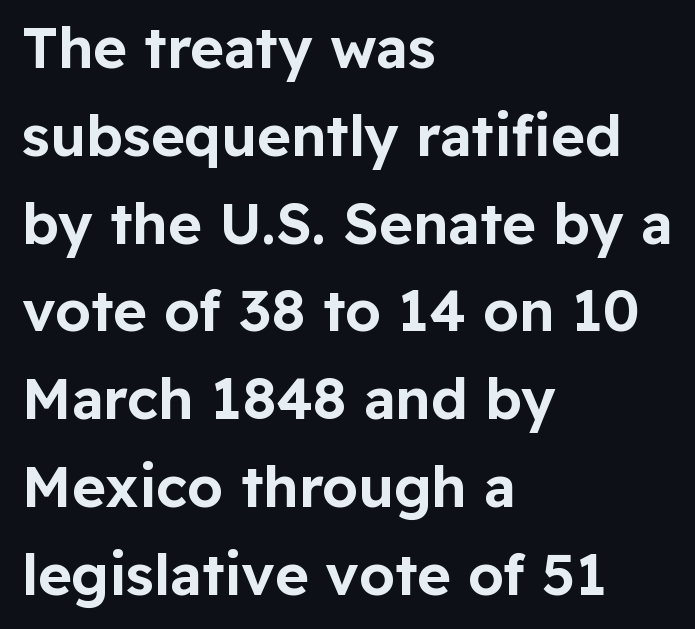
The image shows 57 px sans-serif type, upright; set left-aligned, normal line spacing (1.54x), normal letter spacing, not underlined; low stroke contrast and a medium x-height.
